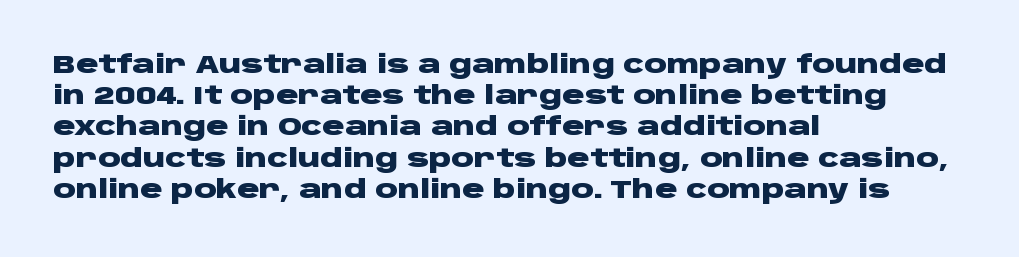
The image shows 25 px bold type, upright; set left-aligned, normal line spacing (1.25x), normal letter spacing, not underlined.
